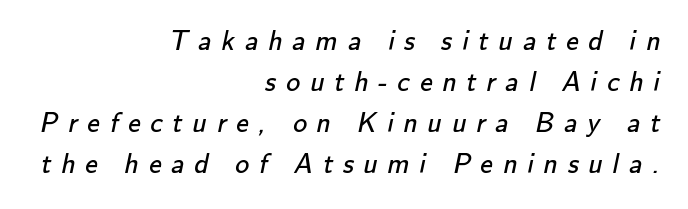
{"serif": "no", "bold": "no", "weight": "regular", "width": "normal", "stroke_contrast": "low", "x_height": "small", "monospaced": "no", "underline": "no", "align": "right", "line_spacing": "normal", "line_spacing_ratio": 1.46, "letter_spacing": "wide", "letter_spacing_em": 0.35, "glyph_px": 28}
